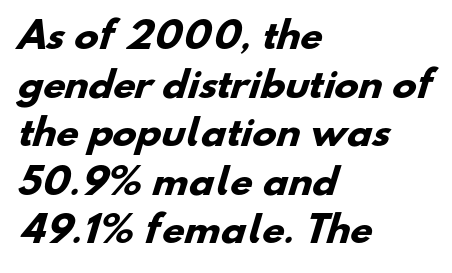
The image shows 36 px heavy sans-serif type; set left-aligned, normal line spacing (1.35x), normal letter spacing, not underlined; low stroke contrast and a small x-height.
